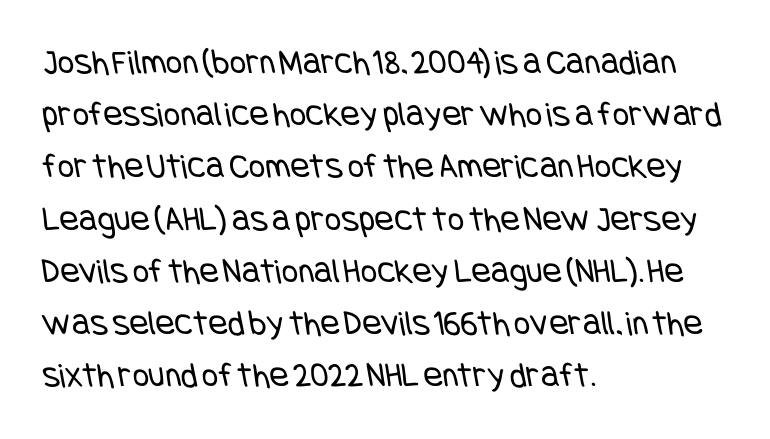
Q: Is the text bold? A: No.
Q: Is the typeface a serif or a sans-serif typeface? A: Sans-serif.
Q: Is the text underlined? A: No.
Q: How is the paragraph aligned? A: Left-aligned.
Q: Is the spacing between letters normal or unusually wide? A: Normal.
Q: Is the spacing between lines tight, normal or loose? A: Normal.
Q: Width (condensed, normal, or wide)? A: Condensed.
Q: Stroke contrast? A: Low.
Q: x-height? A: Large.
